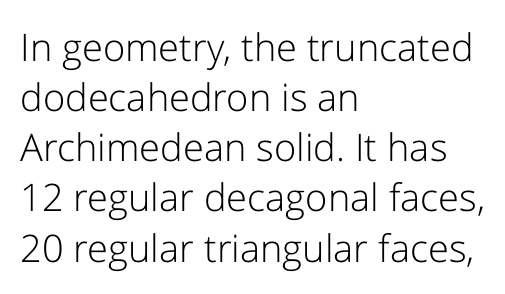
The ragged edge is on the right, which tells us the setting is flush left. Here the designer chose a conventional face with non-uniform glyph widths. This rendering employs a face without finishing strokes, i.e., a sans-serif. Does the lettering tilt? It doesn't — this is upright. Honestly, the row spacing looks completely unremarkable. The space beneath each line is pristine and unruled.
